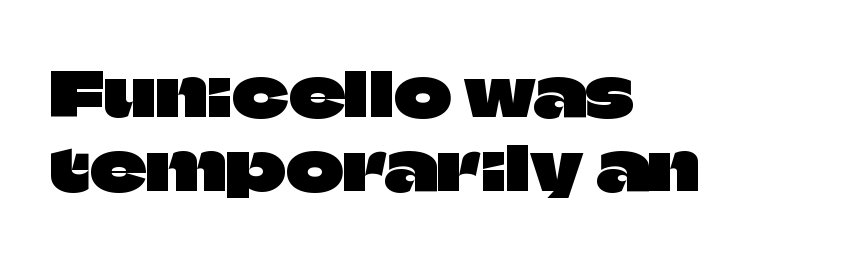
Q: Is the text italic (slanted)? A: No, it is upright.
Q: Is the typeface a serif or a sans-serif typeface? A: Sans-serif.
Q: Is the text underlined? A: No.
Q: How is the paragraph aligned? A: Left-aligned.
Q: Is the spacing between letters normal or unusually wide? A: Normal.
Q: Width (condensed, normal, or wide)? A: Normal.
Q: Stroke contrast? A: Low.
Q: x-height? A: Large.
Q: Monospaced? A: No.
